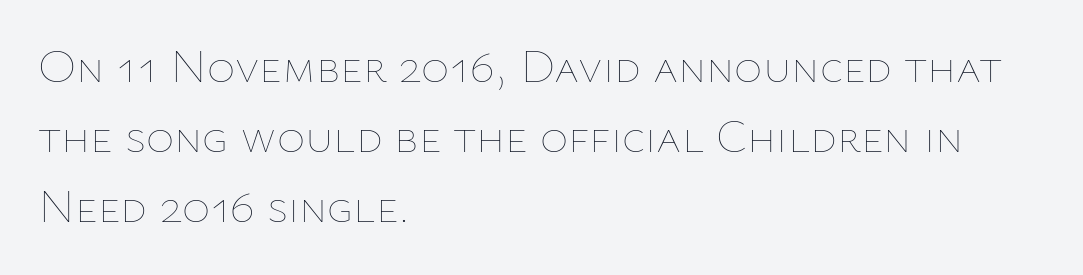
Q: Is the text bold? A: No.
Q: Is the text italic (slanted)? A: No, it is upright.
Q: Is the text underlined? A: No.
Q: How is the paragraph aligned? A: Left-aligned.
Q: Is the spacing between letters normal or unusually wide? A: Normal.
Q: Is the spacing between lines tight, normal or loose? A: Normal.
Q: Width (condensed, normal, or wide)? A: Normal.
Q: Stroke contrast? A: Low.
Q: x-height? A: Medium.
Q: Monospaced? A: No.
